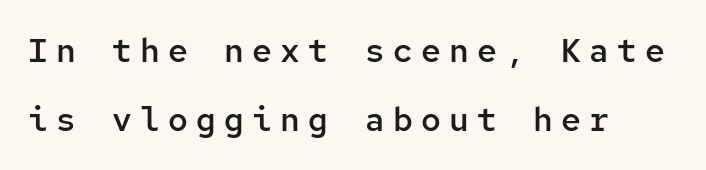
{"serif": "no", "italic": "no", "bold": "semi", "weight": "semibold", "width": "normal", "stroke_contrast": "low", "x_height": "medium", "monospaced": "yes", "underline": "no", "align": "left", "line_spacing": "loose", "line_spacing_ratio": 2.09, "letter_spacing": "wide", "letter_spacing_em": 0.25, "glyph_px": 33}
